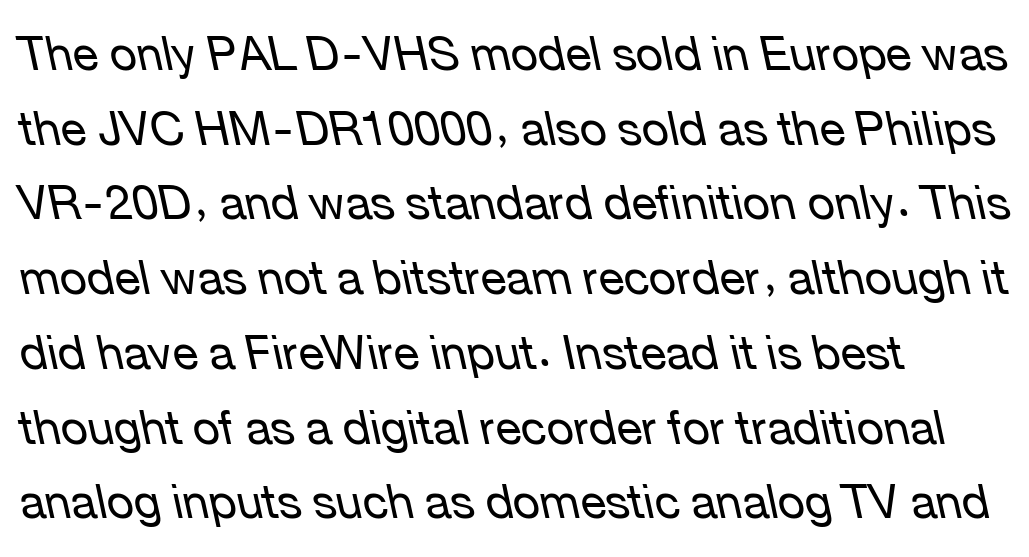
The image shows 47 px regular-weight type, italic (leaning left); set left-aligned, normal line spacing (1.59x), normal letter spacing, not underlined; low stroke contrast and a medium x-height.
